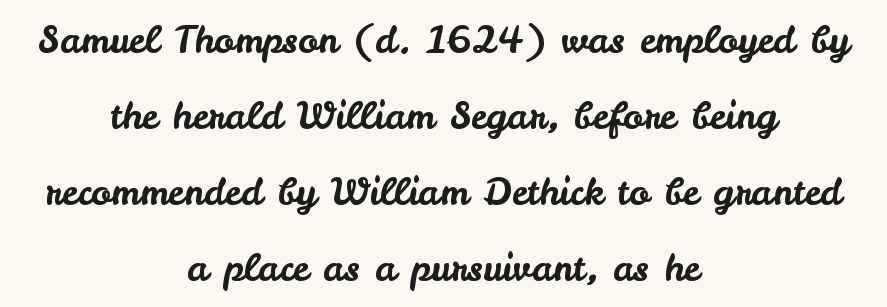
{"serif": "no", "width": "normal", "stroke_contrast": "low", "x_height": "small", "monospaced": "no", "underline": "no", "align": "center", "line_spacing": "loose", "line_spacing_ratio": 2.05, "letter_spacing": "normal", "letter_spacing_em": 0.0, "glyph_px": 37}
